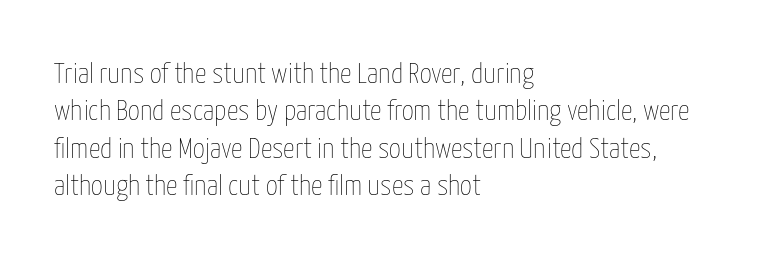
{"italic": "no", "bold": "no", "weight": "thin", "width": "condensed", "stroke_contrast": "low", "x_height": "medium", "monospaced": "no", "underline": "no", "align": "left", "line_spacing": "normal", "line_spacing_ratio": 1.29, "letter_spacing": "normal", "letter_spacing_em": 0.0, "glyph_px": 29}
